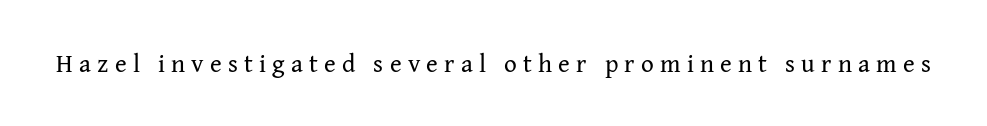
The image shows 25 px text type, upright; set unusually wide letter spacing (+0.25 em), not underlined.
